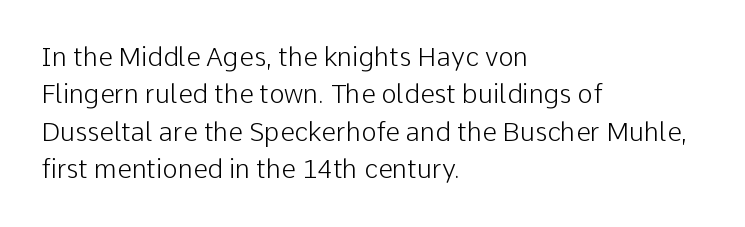
Is the letter spacing exaggerated? No — it looks like the ordinary default. This block has exactly the height ordinary leading produces. This is the regular roman posture of the typeface. Weight: not bold — regular or lighter.
